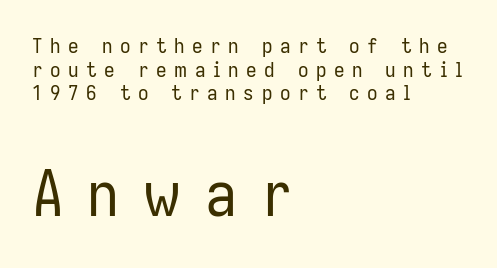
Q: Is the text bold? A: No.
Q: Is the text italic (slanted)? A: No, it is upright.
Q: Is the typeface a serif or a sans-serif typeface? A: Sans-serif.
Q: Is the text underlined? A: No.
Q: How is the paragraph aligned? A: Left-aligned.
Q: Is the spacing between letters normal or unusually wide? A: Unusually wide.
Q: Is the spacing between lines tight, normal or loose? A: Tight.
Q: Which block of text is set in a larger size, the first (top) or the second (bottom)? A: The second (bottom) one.
Q: Width (condensed, normal, or wide)? A: Condensed.
Q: Stroke contrast? A: Low.
Q: x-height? A: Medium.
Q: Monospaced? A: No.
